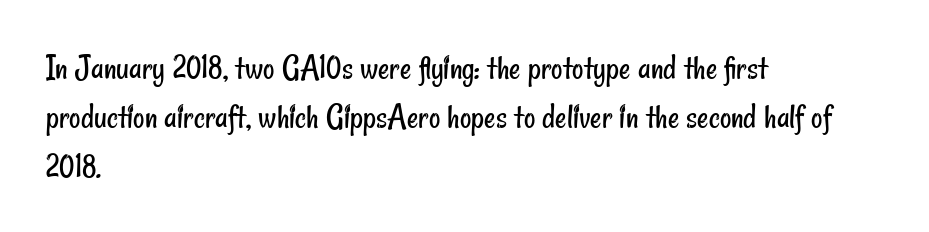
Q: Is the text bold? A: No.
Q: Is the typeface a serif or a sans-serif typeface? A: Sans-serif.
Q: Is the text underlined? A: No.
Q: How is the paragraph aligned? A: Left-aligned.
Q: Is the spacing between letters normal or unusually wide? A: Normal.
Q: Is the spacing between lines tight, normal or loose? A: Normal.
Q: Width (condensed, normal, or wide)? A: Condensed.
Q: Stroke contrast? A: Low.
Q: x-height? A: Small.
Q: Monospaced? A: No.
